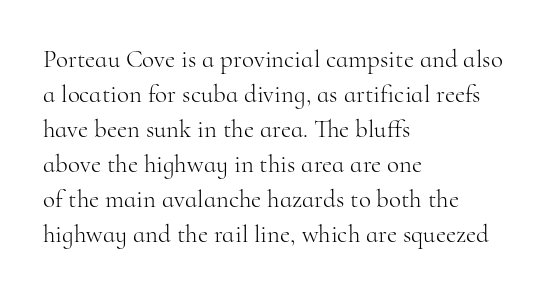
The image shows 25 px text type, upright; set left-aligned, normal line spacing (1.4x), normal letter spacing, not underlined.
